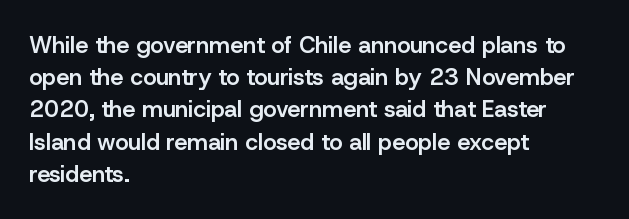
Q: Is the text bold? A: Semi-bold.
Q: Is the text italic (slanted)? A: No, it is upright.
Q: Is the text underlined? A: No.
Q: How is the paragraph aligned? A: Left-aligned.
Q: Is the spacing between letters normal or unusually wide? A: Normal.
Q: Is the spacing between lines tight, normal or loose? A: Normal.
